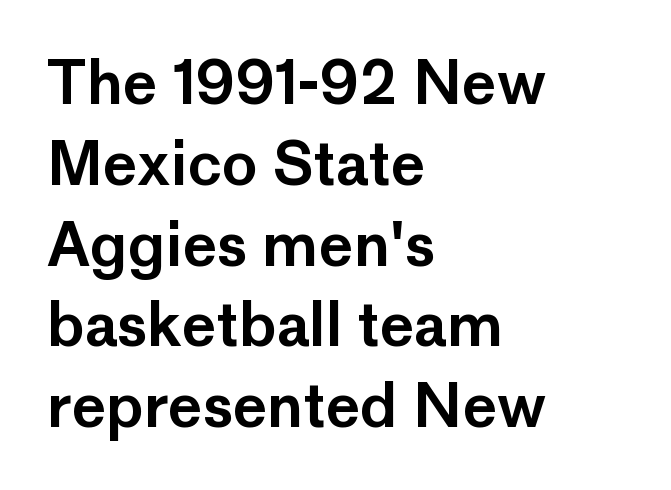
The image shows 59 px sans-serif type, upright; set left-aligned, normal line spacing (1.37x), normal letter spacing, not underlined; low stroke contrast and a medium x-height.
